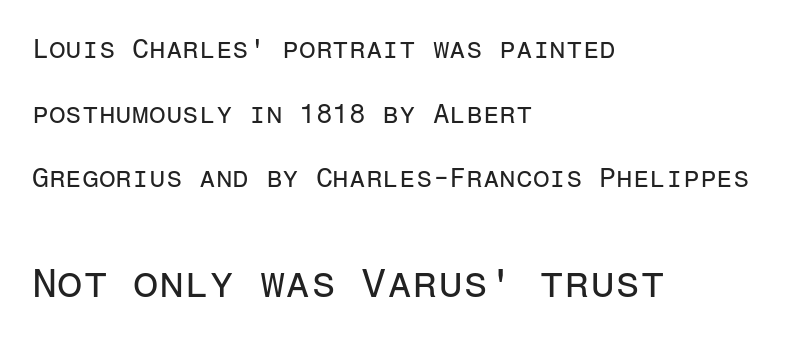
{"serif": "no", "italic": "no", "bold": "no", "weight": "regular", "width": "normal", "stroke_contrast": "low", "x_height": "medium", "monospaced": "yes", "underline": "no", "align": "left", "line_spacing": "loose", "line_spacing_ratio": 2.39, "letter_spacing": "normal", "letter_spacing_em": 0.0, "larger_block": "second", "size_ratio": 1.52, "glyph_px": 41}
